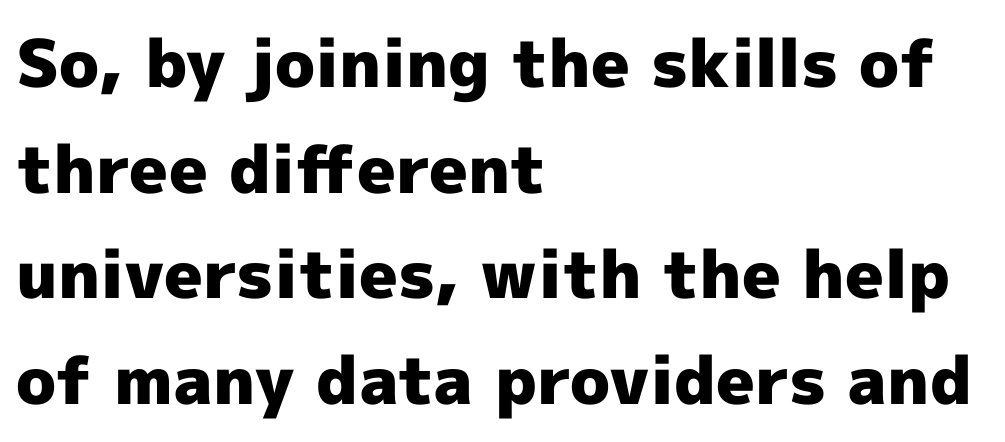
{"serif": "no", "italic": "no", "bold": "yes", "weight": "heavy", "width": "normal", "x_height": "medium", "monospaced": "no", "underline": "no", "align": "left", "line_spacing": "normal", "line_spacing_ratio": 1.6, "letter_spacing": "normal", "letter_spacing_em": 0.0, "glyph_px": 66}
